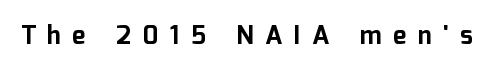
Q: Is the text bold? A: Yes.
Q: Is the text italic (slanted)? A: No, it is upright.
Q: Is the text underlined? A: No.
Q: Is the spacing between letters normal or unusually wide? A: Unusually wide.
